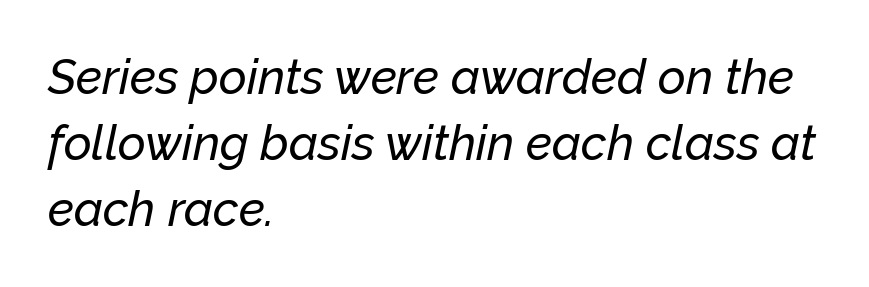
A classic flush-left, rag-right setting is used for this passage. The rendering uses natural spacing where letterforms have individual widths. Whoever set this chose a conventional vertical rhythm. The gaps between neighbouring characters are ordinary and unremarkable. The string is rendered with underlining switched off.
